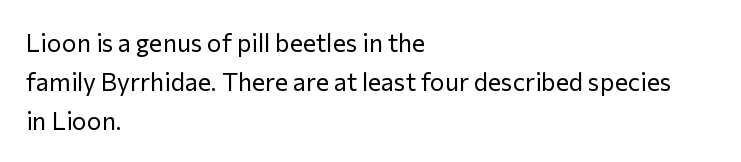
The image shows 25 px text type, upright; set left-aligned, normal line spacing (1.56x), normal letter spacing, not underlined.
